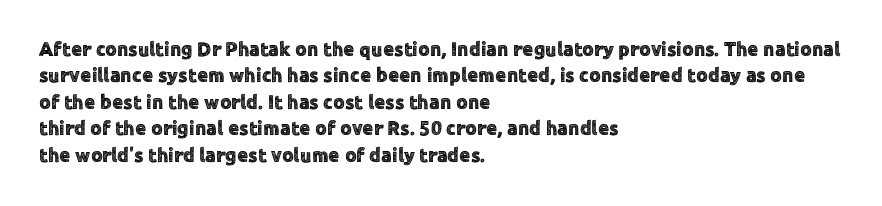
Q: Is the text italic (slanted)? A: No, it is upright.
Q: Is the text underlined? A: No.
Q: How is the paragraph aligned? A: Left-aligned.
Q: Is the spacing between letters normal or unusually wide? A: Normal.
Q: Is the spacing between lines tight, normal or loose? A: Normal.
